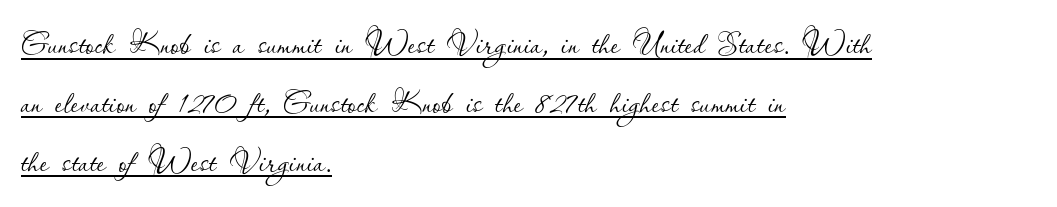
Q: Is the text bold? A: No.
Q: Is the text italic (slanted)? A: Yes.
Q: Is the text underlined? A: Yes.
Q: How is the paragraph aligned? A: Left-aligned.
Q: Is the spacing between letters normal or unusually wide? A: Normal.
Q: Is the spacing between lines tight, normal or loose? A: Normal.
Q: Width (condensed, normal, or wide)? A: Normal.
Q: Stroke contrast? A: Low.
Q: x-height? A: Small.
Q: Monospaced? A: No.
